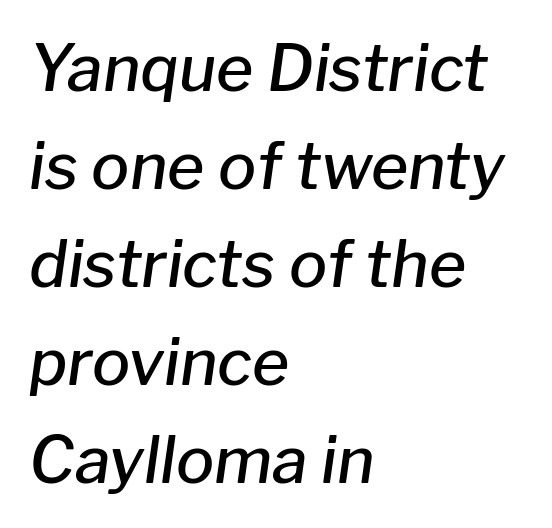
Q: Is the text bold? A: Semi-bold.
Q: Is the text italic (slanted)? A: Yes, it leans right by about 8 degrees.
Q: Is the text underlined? A: No.
Q: How is the paragraph aligned? A: Left-aligned.
Q: Is the spacing between letters normal or unusually wide? A: Normal.
Q: Is the spacing between lines tight, normal or loose? A: Normal.
Q: Width (condensed, normal, or wide)? A: Normal.
Q: Stroke contrast? A: Low.
Q: x-height? A: Medium.
Q: Monospaced? A: No.
